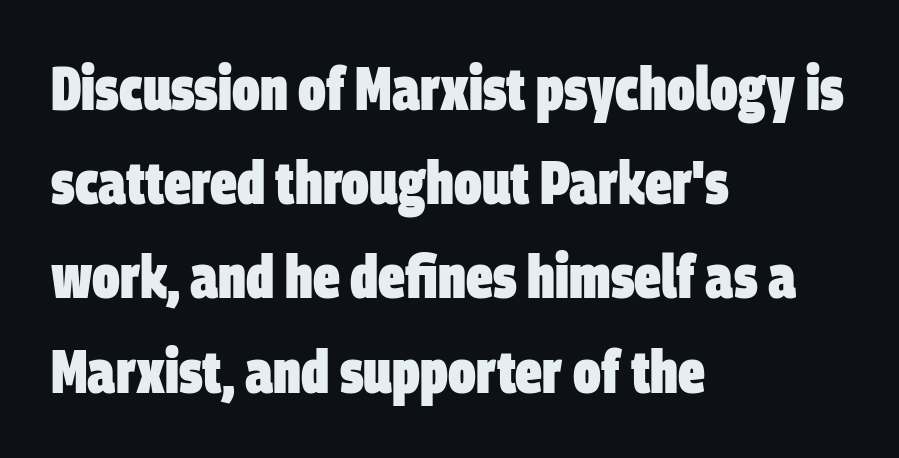
The image shows 60 px heavy, condensed sans-serif type; set left-aligned, normal line spacing (1.57x), normal letter spacing, not underlined; low stroke contrast and a large x-height.
